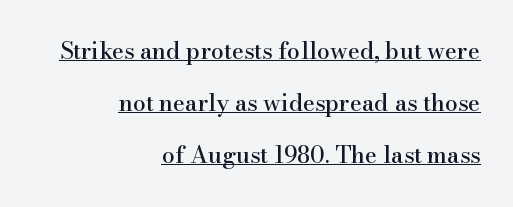
The image shows 23 px text type, upright; set right-aligned, loose line spacing (2.27x), normal letter spacing, underlined.
